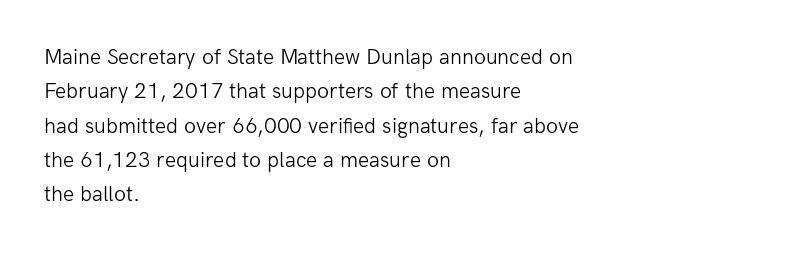
{"italic": "no", "bold": "no", "underline": "no", "align": "left", "line_spacing": "normal", "line_spacing_ratio": 1.56, "letter_spacing": "normal", "letter_spacing_em": 0.0, "glyph_px": 22}
